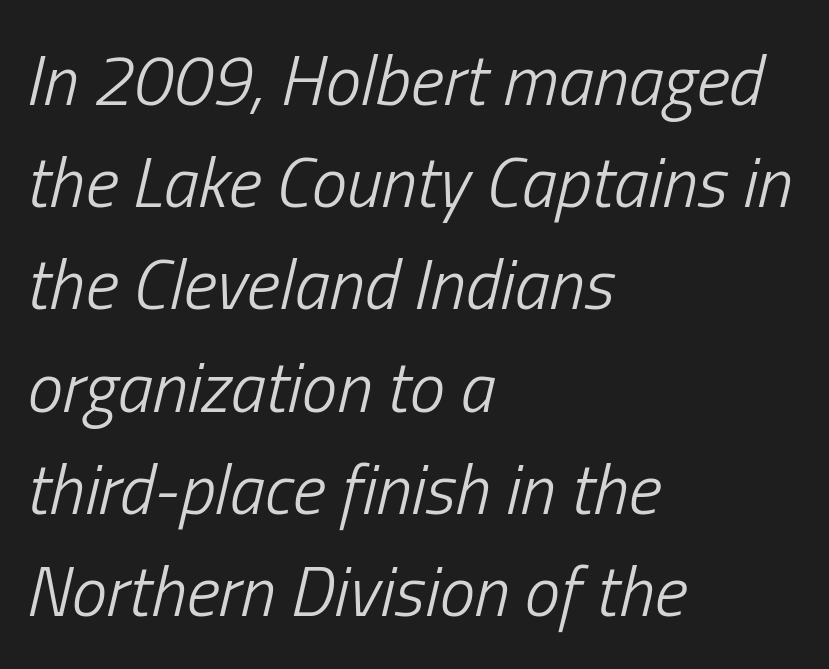
The image shows 71 px light, condensed type, italic (leaning right); set left-aligned, normal line spacing (1.44x), normal letter spacing, not underlined; low stroke contrast and a medium x-height.
